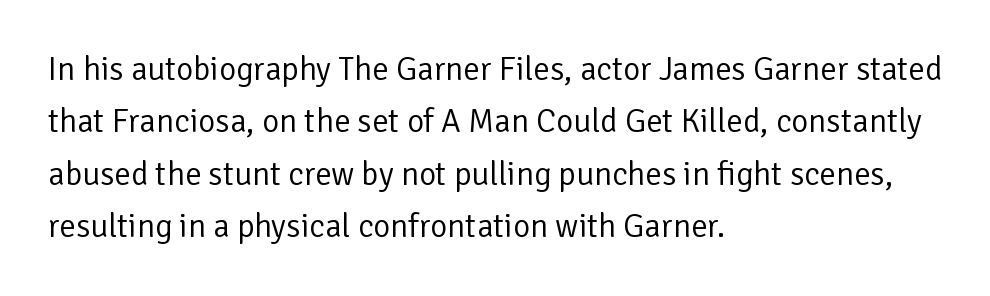
Q: Is the text bold? A: No.
Q: Is the text italic (slanted)? A: No, it is upright.
Q: Is the typeface a serif or a sans-serif typeface? A: Sans-serif.
Q: Is the text underlined? A: No.
Q: How is the paragraph aligned? A: Left-aligned.
Q: Is the spacing between letters normal or unusually wide? A: Normal.
Q: Is the spacing between lines tight, normal or loose? A: Normal.
Q: Width (condensed, normal, or wide)? A: Normal.
Q: Stroke contrast? A: Low.
Q: x-height? A: Medium.
Q: Monospaced? A: No.
